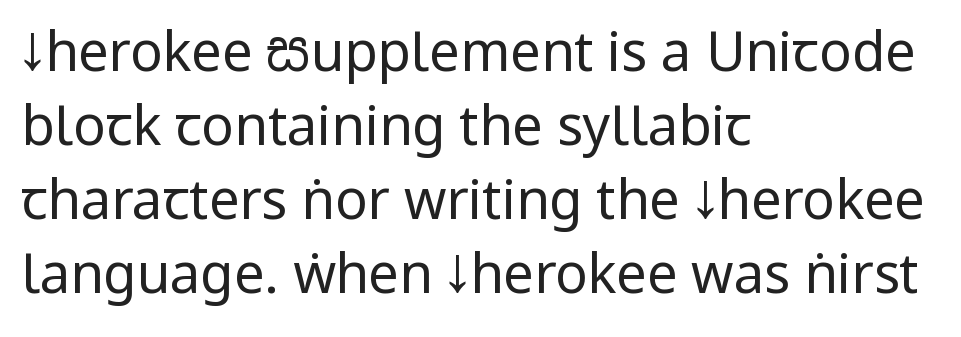
This is the regular roman posture of the typeface. The gap between lines stays unmarked. Stroke terminals: plain, sans-serif. Is there much room between lines? A standard amount, neither cramped nor airy.
